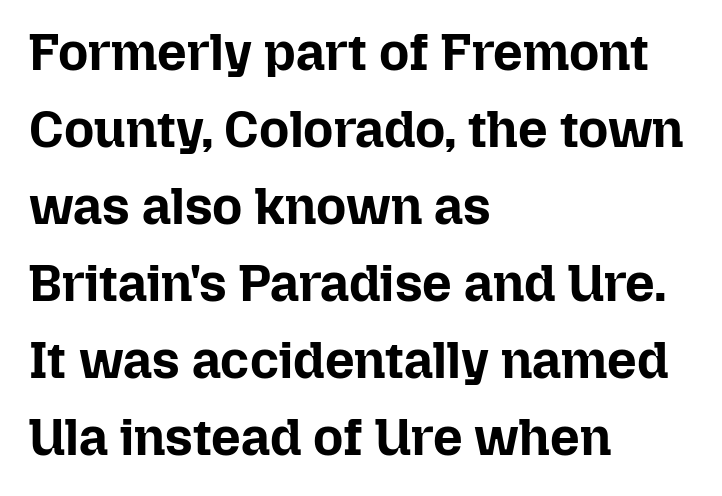
Q: Is the text bold? A: Yes.
Q: Is the text italic (slanted)? A: No, it is upright.
Q: Is the text underlined? A: No.
Q: How is the paragraph aligned? A: Left-aligned.
Q: Is the spacing between letters normal or unusually wide? A: Normal.
Q: Is the spacing between lines tight, normal or loose? A: Normal.
Q: Width (condensed, normal, or wide)? A: Normal.
Q: Stroke contrast? A: Low.
Q: x-height? A: Medium.
Q: Monospaced? A: No.
